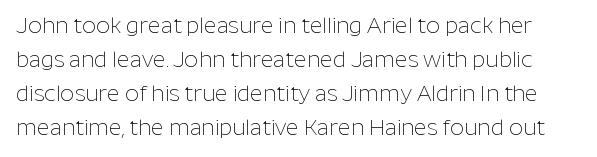
{"italic": "no", "bold": "no", "underline": "no", "line_spacing": "normal", "line_spacing_ratio": 1.54, "letter_spacing": "normal", "letter_spacing_em": 0.0, "glyph_px": 22}
